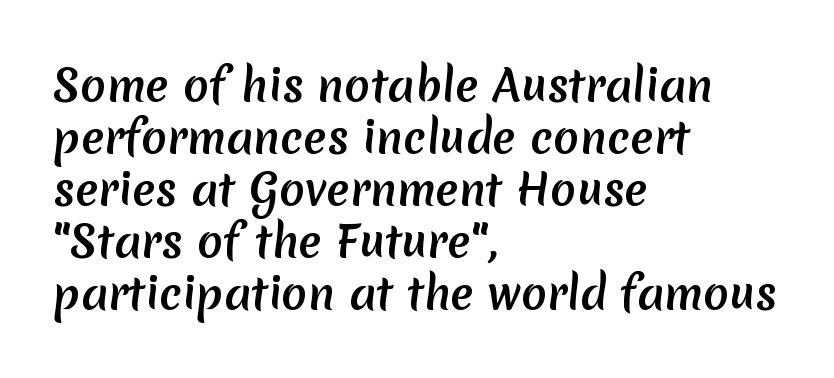
Q: Is the text bold? A: Yes.
Q: Is the typeface a serif or a sans-serif typeface? A: Sans-serif.
Q: Is the text underlined? A: No.
Q: How is the paragraph aligned? A: Left-aligned.
Q: Is the spacing between letters normal or unusually wide? A: Normal.
Q: Width (condensed, normal, or wide)? A: Normal.
Q: Stroke contrast? A: Low.
Q: x-height? A: Medium.
Q: Monospaced? A: No.
